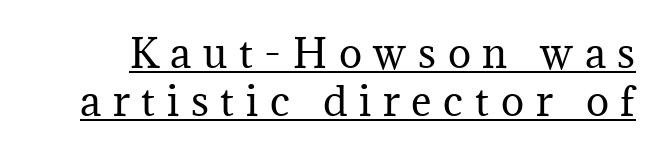
{"serif": "yes", "italic": "no", "bold": "no", "weight": "regular", "width": "normal", "stroke_contrast": "medium", "x_height": "medium", "monospaced": "no", "underline": "yes", "line_spacing_ratio": 1.24, "letter_spacing": "wide", "letter_spacing_em": 0.3, "glyph_px": 39}
